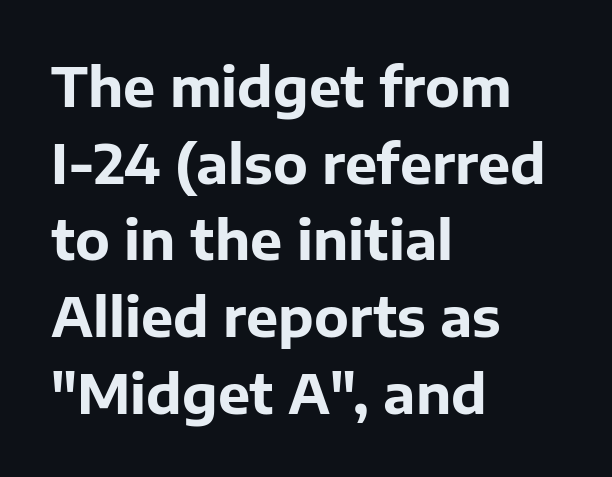
{"serif": "no", "italic": "no", "bold": "yes", "weight": "bold", "width": "normal", "stroke_contrast": "low", "x_height": "medium", "monospaced": "no", "underline": "no", "align": "left", "line_spacing": "normal", "line_spacing_ratio": 1.42, "letter_spacing": "normal", "letter_spacing_em": 0.0, "glyph_px": 54}
